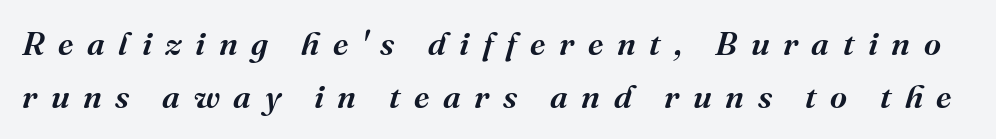
This sample has the flowing, uneven cadence of proportional lettering. Its strokes are somewhat broadened, the hallmark of semibold type. What's the leading like? Ordinary, nothing unusual. This sample uses expanded letter spacing, leaving extra air between glyphs. The whole block is typeset with a tilt.
